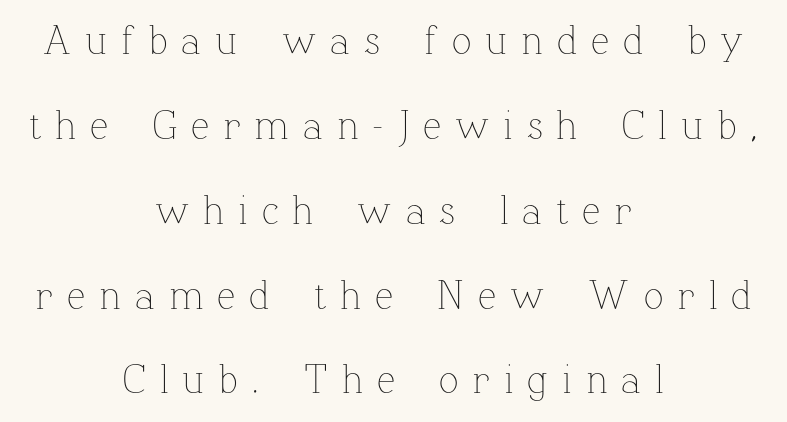
{"italic": "no", "bold": "no", "weight": "thin", "width": "normal", "stroke_contrast": "low", "x_height": "medium", "monospaced": "no", "underline": "no", "align": "center", "line_spacing": "loose", "line_spacing_ratio": 2.07, "letter_spacing": "wide", "letter_spacing_em": 0.34, "glyph_px": 41}
